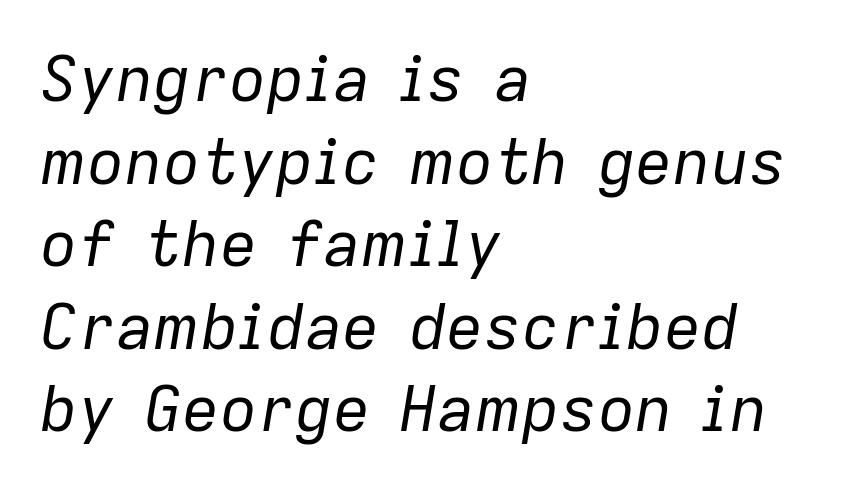
Q: Is the text bold? A: No.
Q: Is the text italic (slanted)? A: Yes, it leans right by about 9 degrees.
Q: Is the text underlined? A: No.
Q: How is the paragraph aligned? A: Left-aligned.
Q: Is the spacing between letters normal or unusually wide? A: Normal.
Q: Is the spacing between lines tight, normal or loose? A: Normal.
Q: Width (condensed, normal, or wide)? A: Normal.
Q: Stroke contrast? A: Low.
Q: x-height? A: Medium.
Q: Monospaced? A: No.
